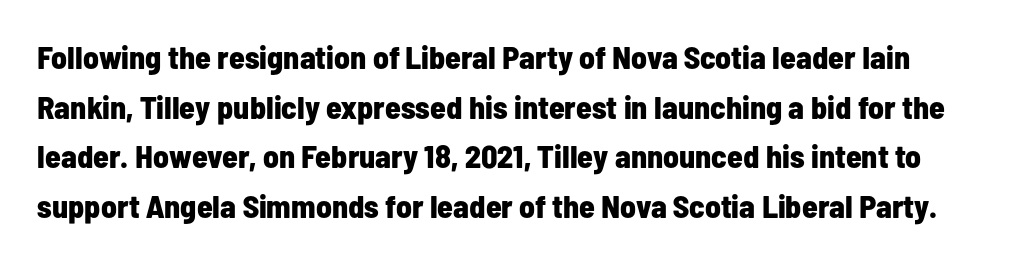
{"serif": "no", "italic": "no", "bold": "yes", "weight": "bold", "width": "condensed", "stroke_contrast": "low", "x_height": "medium", "monospaced": "no", "underline": "no", "line_spacing": "normal", "line_spacing_ratio": 1.55, "letter_spacing": "normal", "letter_spacing_em": 0.0, "glyph_px": 32}
